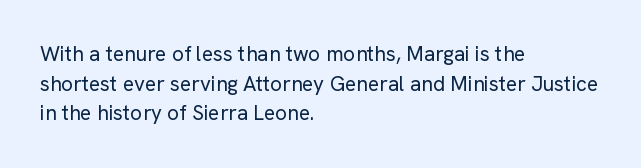
{"italic": "no", "bold": "no", "underline": "no", "align": "left", "line_spacing": "normal", "line_spacing_ratio": 1.41, "letter_spacing": "normal", "letter_spacing_em": 0.0, "glyph_px": 21}
